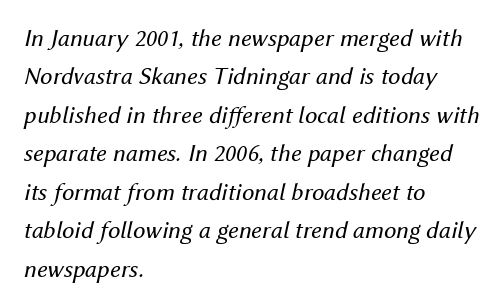
{"italic": "yes", "lean": "right", "slant_degrees": 12, "bold": "no", "underline": "no", "align": "left", "line_spacing": "normal", "line_spacing_ratio": 1.54, "letter_spacing": "normal", "letter_spacing_em": 0.0, "glyph_px": 25}
